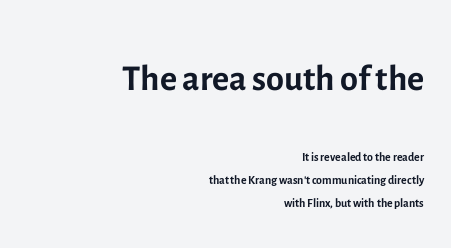
{"serif": "no", "italic": "no", "bold": "no", "weight": "regular", "width": "normal", "x_height": "medium", "monospaced": "no", "underline": "no", "align": "right", "line_spacing": "normal", "line_spacing_ratio": 1.37, "letter_spacing": "normal", "letter_spacing_em": 0.0, "larger_block": "first", "size_ratio": 3.06, "glyph_px": 52}
